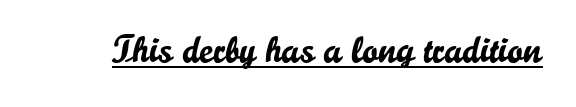
Underline: present. You could call the tracking neutral — neither tight nor loose. Each letter keeps its own natural width here, so spacing adapts to shape. The designer went with a sans here, leaving each stem footless.
